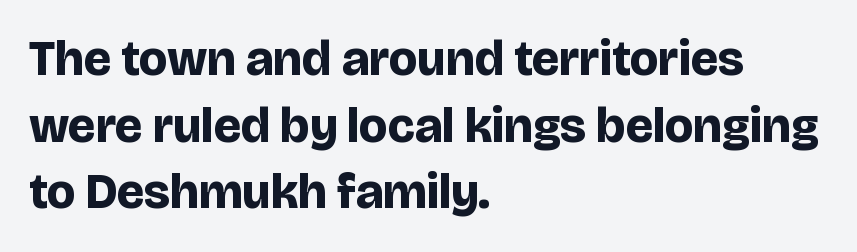
Q: Is the text bold? A: Yes.
Q: Is the text italic (slanted)? A: No, it is upright.
Q: Is the typeface a serif or a sans-serif typeface? A: Sans-serif.
Q: Is the text underlined? A: No.
Q: How is the paragraph aligned? A: Left-aligned.
Q: Is the spacing between letters normal or unusually wide? A: Normal.
Q: Is the spacing between lines tight, normal or loose? A: Normal.
Q: Width (condensed, normal, or wide)? A: Normal.
Q: Stroke contrast? A: Low.
Q: x-height? A: Large.
Q: Monospaced? A: No.
